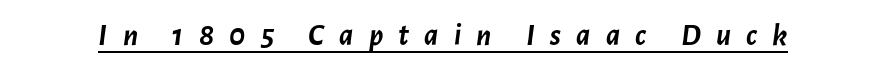
Stroke thickness is high; the sample reads as a true bold. The letters are slanted; this is an italic face. Inter-character spacing is expanded well beyond the font's built-in metrics. Think of a printed novel: that variable character pitch is what you see here.
